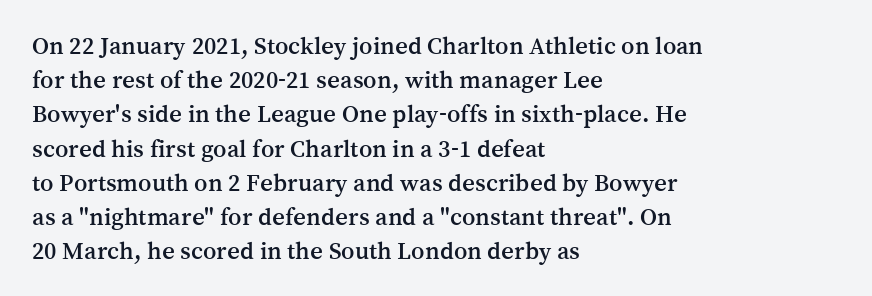
The image shows 25 px text type, upright; set left-aligned, normal line spacing (1.37x), normal letter spacing, not underlined.
